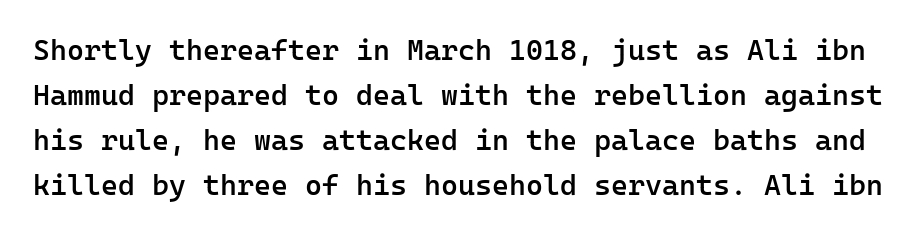
The image shows 29 px semibold sans-serif type, upright, monospaced; set normal line spacing (1.55x), normal letter spacing, not underlined; low stroke contrast and a medium x-height.
